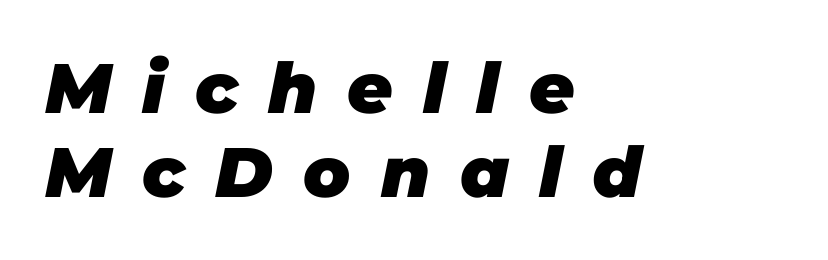
Q: Is the text bold? A: Yes.
Q: Is the text italic (slanted)? A: Yes, it leans right by about 11 degrees.
Q: Is the text underlined? A: No.
Q: How is the paragraph aligned? A: Left-aligned.
Q: Is the spacing between letters normal or unusually wide? A: Unusually wide.
Q: Width (condensed, normal, or wide)? A: Normal.
Q: Stroke contrast? A: Low.
Q: x-height? A: Large.
Q: Monospaced? A: No.
